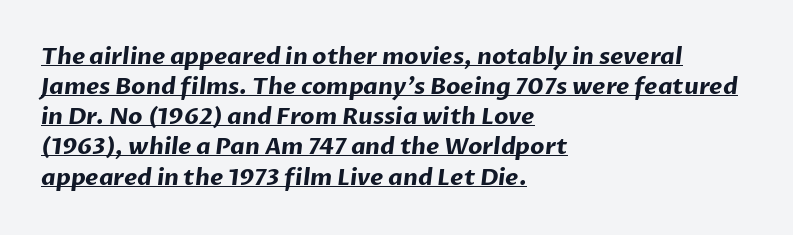
{"bold": "yes", "underline": "yes", "align": "left", "line_spacing": "normal", "line_spacing_ratio": 1.31, "letter_spacing": "normal", "letter_spacing_em": 0.0, "glyph_px": 23}
